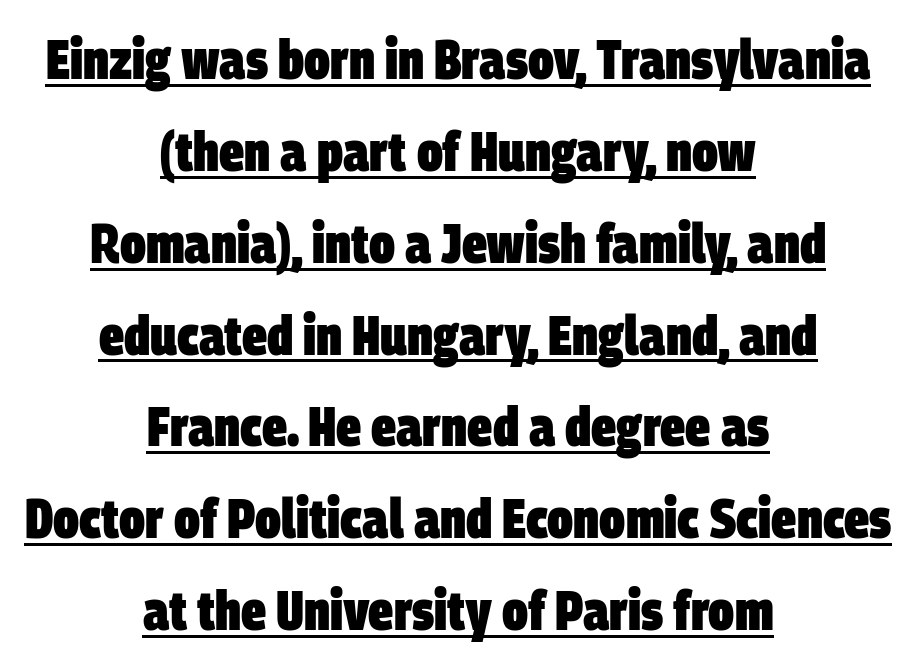
{"serif": "no", "bold": "yes", "weight": "heavy", "width": "condensed", "stroke_contrast": "low", "x_height": "large", "monospaced": "no", "underline": "yes", "align": "center", "line_spacing": "normal", "line_spacing_ratio": 1.64, "letter_spacing": "normal", "letter_spacing_em": 0.0, "glyph_px": 56}
